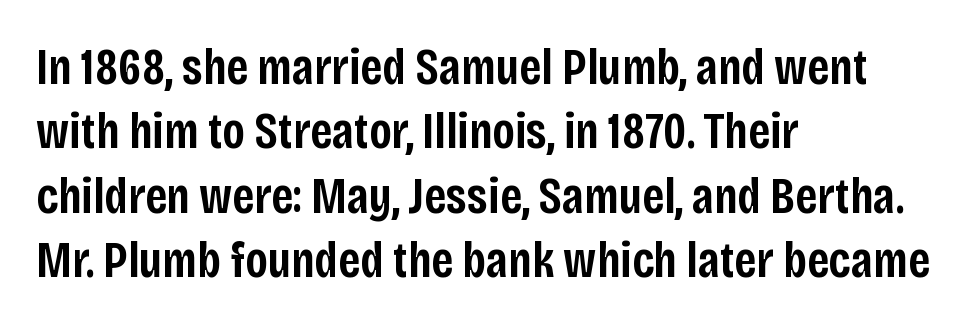
Q: Is the text bold? A: Semi-bold.
Q: Is the text italic (slanted)? A: No, it is upright.
Q: Is the typeface a serif or a sans-serif typeface? A: Sans-serif.
Q: Is the text underlined? A: No.
Q: How is the paragraph aligned? A: Left-aligned.
Q: Is the spacing between letters normal or unusually wide? A: Normal.
Q: Is the spacing between lines tight, normal or loose? A: Normal.
Q: Width (condensed, normal, or wide)? A: Condensed.
Q: Stroke contrast? A: Low.
Q: x-height? A: Large.
Q: Monospaced? A: No.
